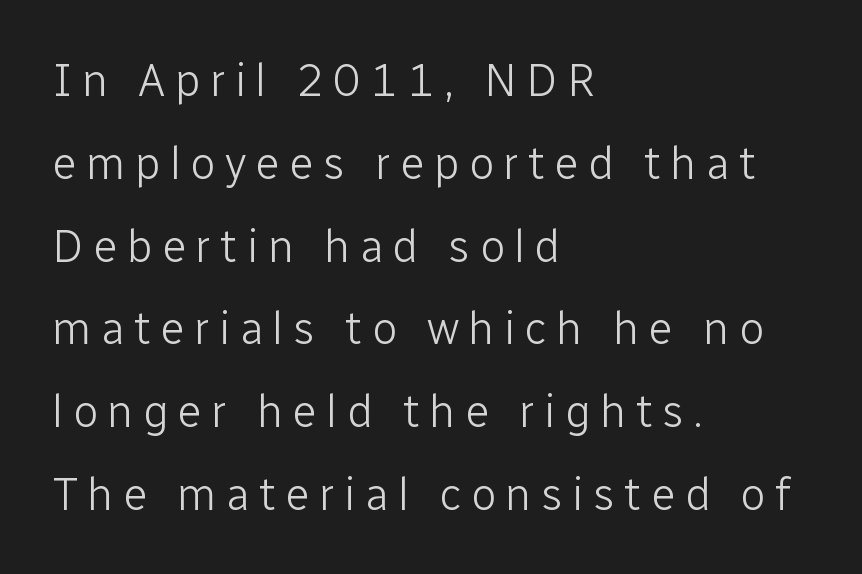
Q: Is the text bold? A: No.
Q: Is the text italic (slanted)? A: No, it is upright.
Q: Is the typeface a serif or a sans-serif typeface? A: Sans-serif.
Q: Is the text underlined? A: No.
Q: How is the paragraph aligned? A: Left-aligned.
Q: Is the spacing between letters normal or unusually wide? A: Unusually wide.
Q: Width (condensed, normal, or wide)? A: Normal.
Q: Stroke contrast? A: Low.
Q: x-height? A: Medium.
Q: Monospaced? A: No.
